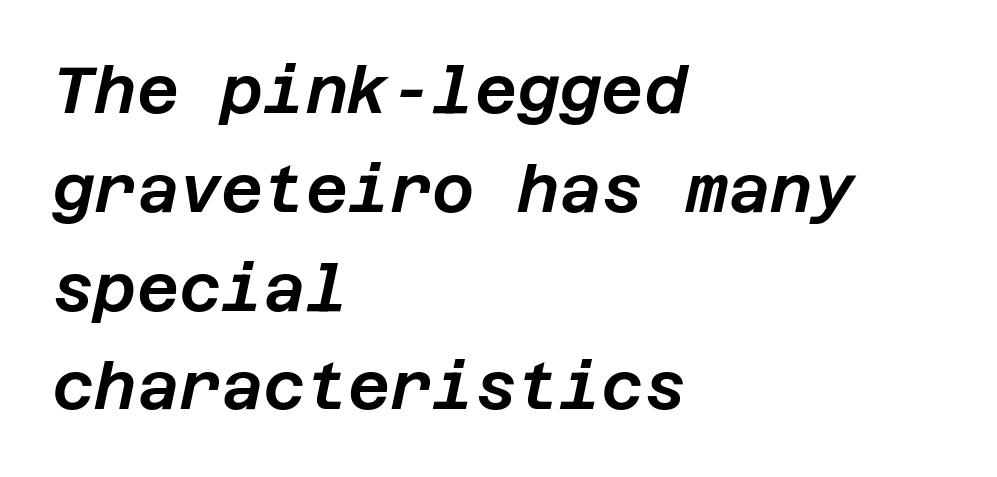
{"italic": "yes", "lean": "right", "slant_degrees": 12, "width": "normal", "stroke_contrast": "low", "x_height": "large", "underline": "no", "align": "left", "line_spacing": "normal", "line_spacing_ratio": 1.52, "letter_spacing": "normal", "letter_spacing_em": 0.0, "glyph_px": 65}
